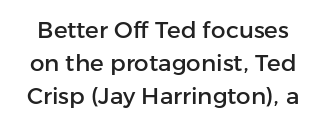
The image shows 23 px text type, upright; set normal line spacing (1.43x), normal letter spacing, not underlined.
